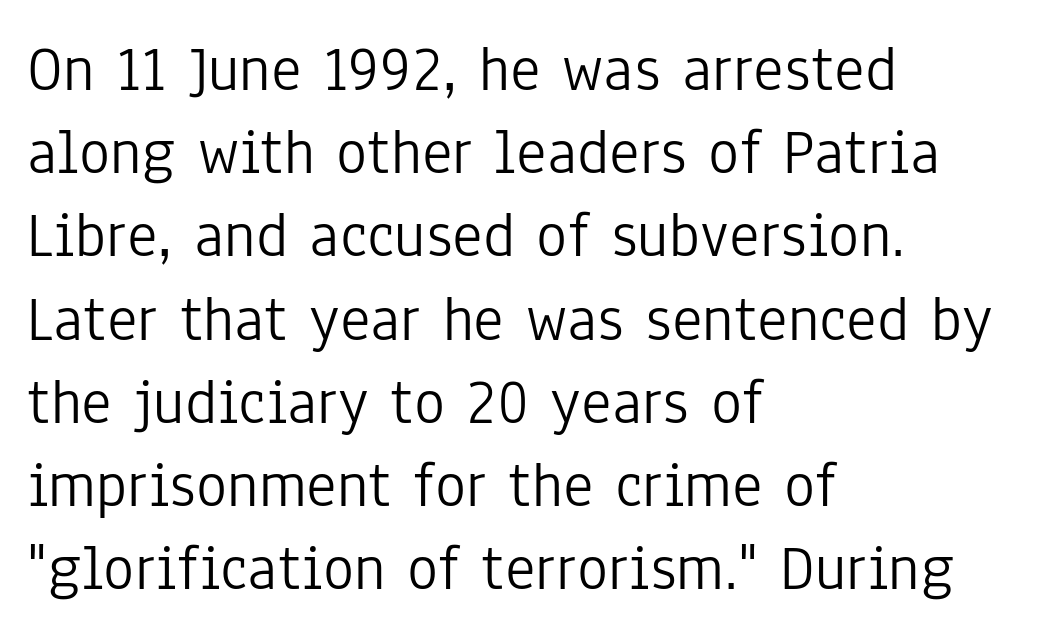
The image shows 65 px light, condensed sans-serif type, upright; set left-aligned, normal line spacing (1.28x), normal letter spacing, not underlined; low stroke contrast and a medium x-height.
